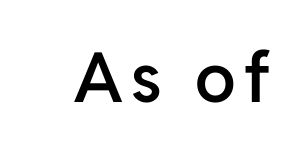
{"serif": "no", "italic": "no", "bold": "semi", "weight": "semibold", "width": "normal", "stroke_contrast": "low", "x_height": "medium", "monospaced": "no", "underline": "no", "glyph_px": 69}
